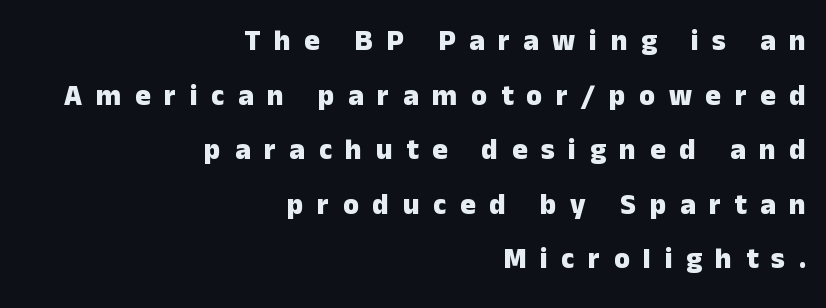
{"serif": "no", "italic": "no", "bold": "yes", "weight": "heavy", "width": "normal", "stroke_contrast": "low", "x_height": "medium", "monospaced": "no", "underline": "no", "align": "right", "line_spacing_ratio": 1.88, "letter_spacing": "wide", "letter_spacing_em": 0.47, "glyph_px": 29}
